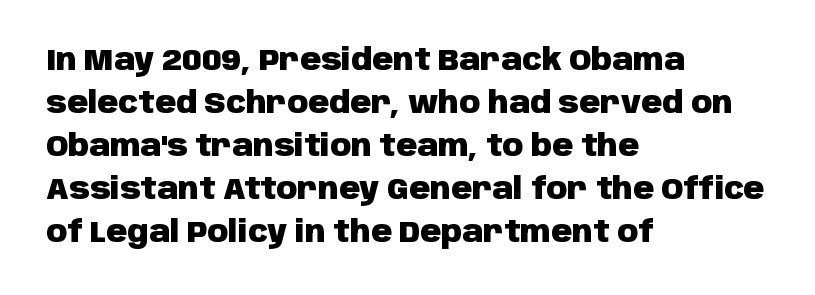
The image shows 29 px heavy sans-serif type, upright; set left-aligned, normal line spacing (1.48x), normal letter spacing, not underlined; low stroke contrast and a large x-height.
